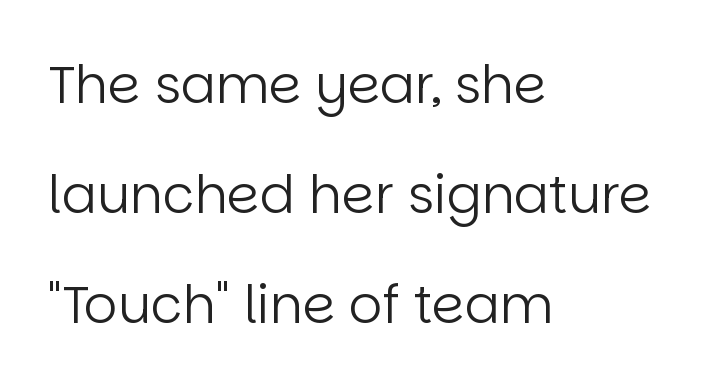
Q: Is the text bold? A: No.
Q: Is the text italic (slanted)? A: No, it is upright.
Q: Is the typeface a serif or a sans-serif typeface? A: Sans-serif.
Q: Is the text underlined? A: No.
Q: How is the paragraph aligned? A: Left-aligned.
Q: Is the spacing between letters normal or unusually wide? A: Normal.
Q: Is the spacing between lines tight, normal or loose? A: Loose.
Q: Width (condensed, normal, or wide)? A: Normal.
Q: Stroke contrast? A: Low.
Q: x-height? A: Large.
Q: Monospaced? A: No.
